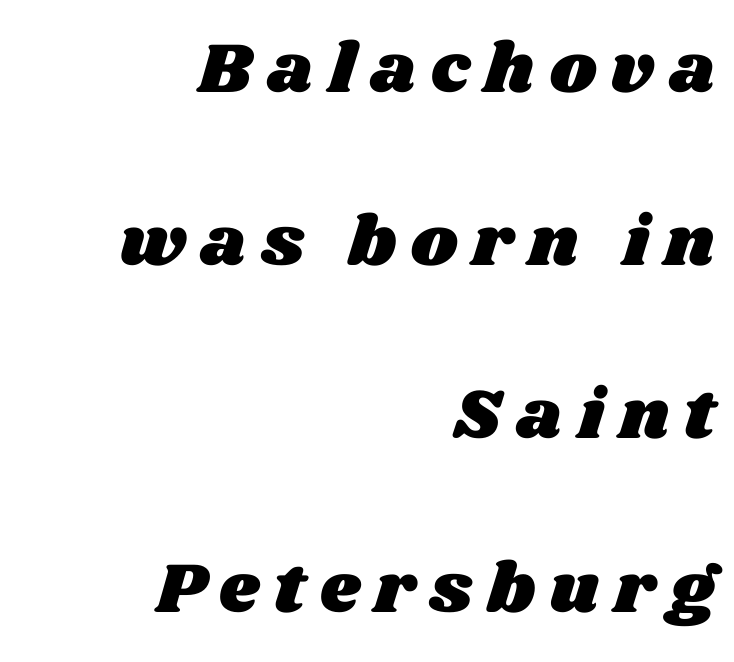
{"width": "wide", "stroke_contrast": "medium", "x_height": "large", "monospaced": "no", "underline": "no", "align": "right", "line_spacing": "loose", "line_spacing_ratio": 2.44, "letter_spacing": "wide", "letter_spacing_em": 0.21, "glyph_px": 71}
